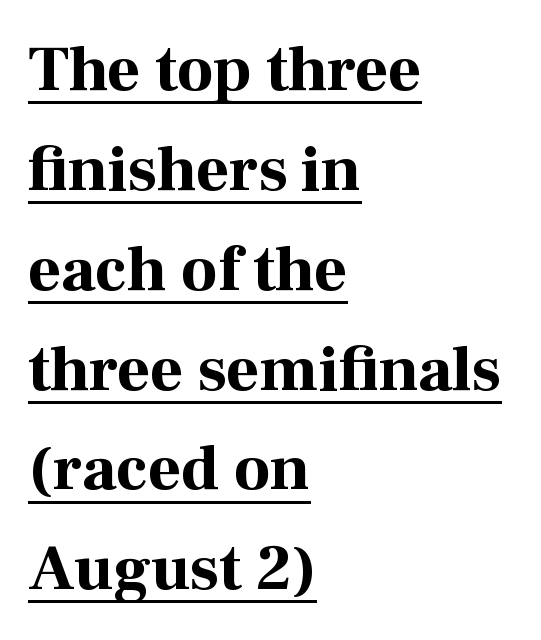
Q: Is the text bold? A: Yes.
Q: Is the text italic (slanted)? A: No, it is upright.
Q: Is the typeface a serif or a sans-serif typeface? A: Serif.
Q: Is the text underlined? A: Yes.
Q: How is the paragraph aligned? A: Left-aligned.
Q: Is the spacing between letters normal or unusually wide? A: Normal.
Q: Is the spacing between lines tight, normal or loose? A: Normal.
Q: Width (condensed, normal, or wide)? A: Normal.
Q: Stroke contrast? A: High.
Q: x-height? A: Medium.
Q: Monospaced? A: No.
